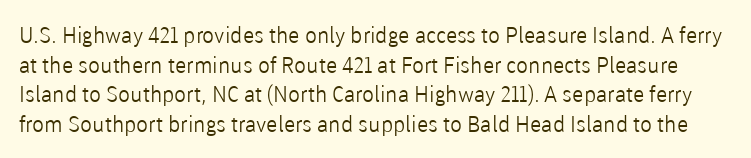
Does extra space separate the letters? No, they use regular spacing. A normal amount of white space separates one row of letters from the next. Stems and bowls with no extra thickness — not bold. Underline: absent.
